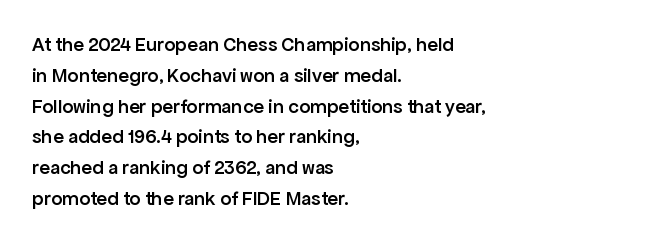
The image shows 20 px text type, upright; set left-aligned, normal line spacing (1.54x), normal letter spacing, not underlined.
